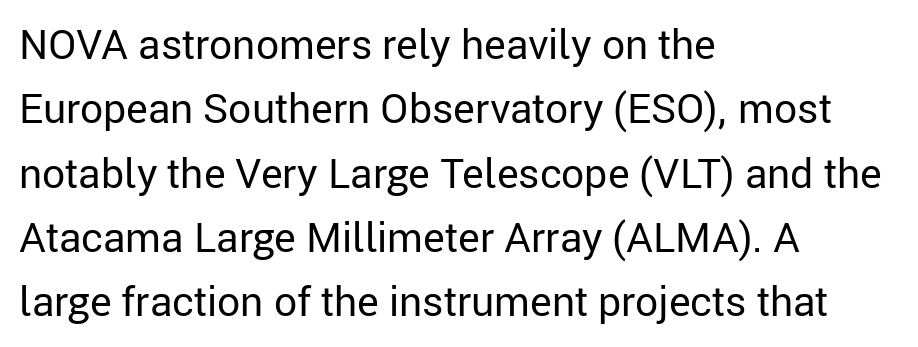
{"serif": "no", "italic": "no", "bold": "no", "weight": "regular", "width": "normal", "stroke_contrast": "low", "x_height": "medium", "monospaced": "no", "underline": "no", "align": "left", "line_spacing": "normal", "line_spacing_ratio": 1.57, "letter_spacing": "normal", "letter_spacing_em": 0.0, "glyph_px": 41}
